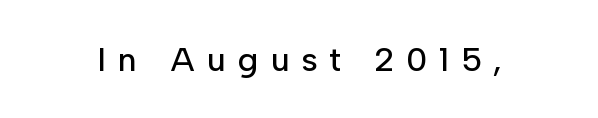
{"serif": "no", "italic": "no", "width": "normal", "stroke_contrast": "low", "x_height": "medium", "monospaced": "no", "underline": "no", "letter_spacing": "wide", "letter_spacing_em": 0.35, "glyph_px": 34}
